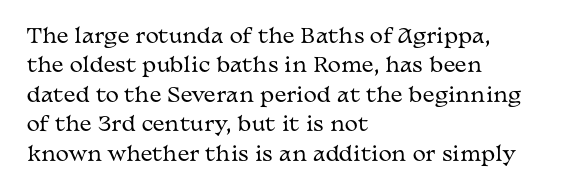
{"italic": "no", "bold": "no", "underline": "no", "align": "left", "line_spacing": "normal", "line_spacing_ratio": 1.47, "letter_spacing": "normal", "letter_spacing_em": 0.0, "glyph_px": 20}
